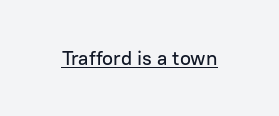
Q: Is the text italic (slanted)? A: No, it is upright.
Q: Is the text underlined? A: Yes.
Q: Is the spacing between letters normal or unusually wide? A: Normal.
